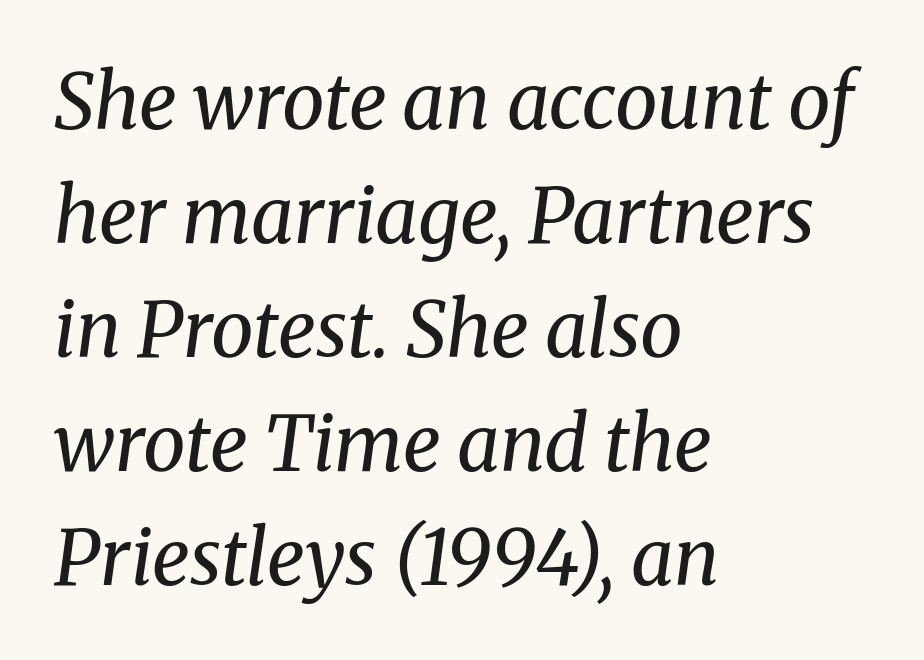
The image shows 76 px regular-weight serif type, italic (leaning right); set left-aligned, normal line spacing (1.5x), normal letter spacing, not underlined; medium stroke contrast and a medium x-height.
